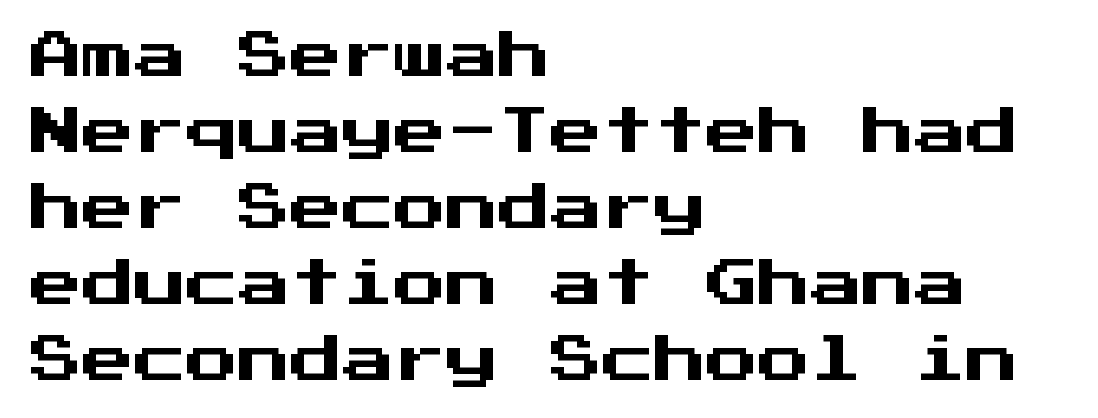
The image shows 52 px sans-serif type, upright, monospaced; set left-aligned, normal line spacing (1.46x), normal letter spacing, not underlined; medium stroke contrast and a medium x-height.
